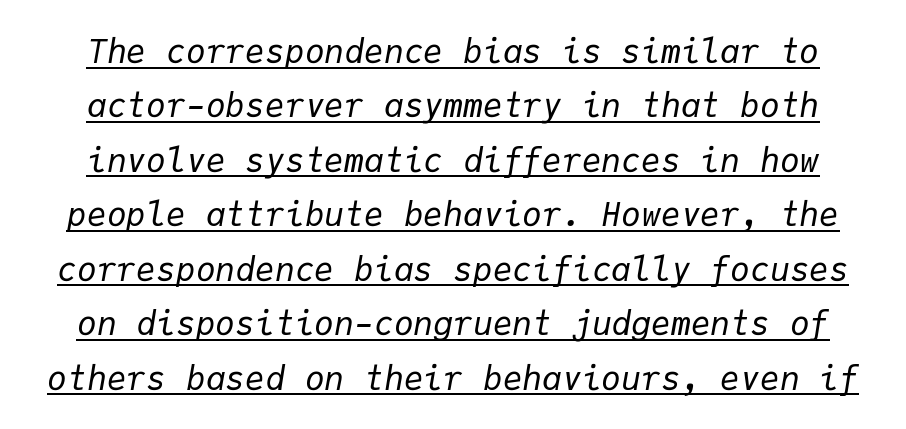
{"italic": "yes", "lean": "right", "slant_degrees": 9, "bold": "no", "weight": "regular", "width": "normal", "stroke_contrast": "low", "x_height": "medium", "monospaced": "yes", "underline": "yes", "line_spacing": "normal", "line_spacing_ratio": 1.65, "letter_spacing": "normal", "letter_spacing_em": 0.0, "glyph_px": 33}
